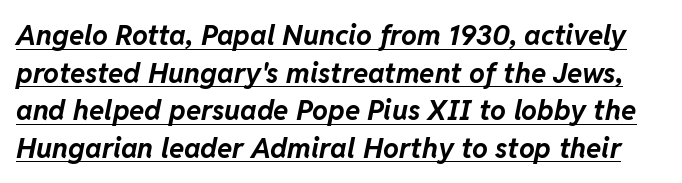
Q: Is the text bold? A: Yes.
Q: Is the text italic (slanted)? A: Yes, it leans right by about 11 degrees.
Q: Is the text underlined? A: Yes.
Q: Is the spacing between letters normal or unusually wide? A: Normal.
Q: Is the spacing between lines tight, normal or loose? A: Normal.
Q: Width (condensed, normal, or wide)? A: Normal.
Q: Stroke contrast? A: Low.
Q: x-height? A: Medium.
Q: Monospaced? A: No.
